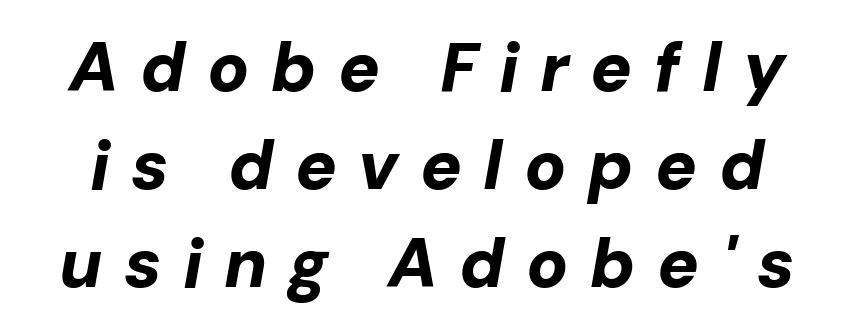
The image shows 69 px bold type, italic (leaning right); set normal line spacing (1.42x), unusually wide letter spacing (+0.31 em), not underlined; low stroke contrast and a medium x-height.
